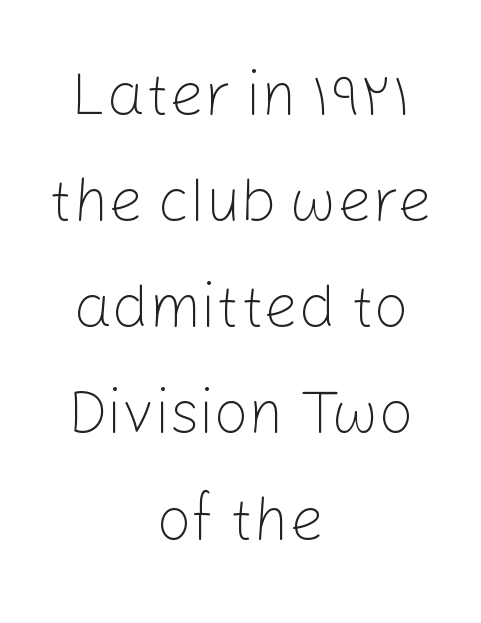
Q: Is the text bold? A: No.
Q: Is the text italic (slanted)? A: No, it is upright.
Q: Is the typeface a serif or a sans-serif typeface? A: Sans-serif.
Q: Is the text underlined? A: No.
Q: How is the paragraph aligned? A: Centered.
Q: Is the spacing between letters normal or unusually wide? A: Normal.
Q: Width (condensed, normal, or wide)? A: Normal.
Q: Stroke contrast? A: Low.
Q: x-height? A: Medium.
Q: Monospaced? A: No.
